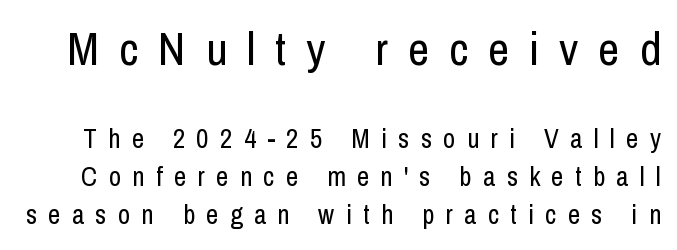
Q: Is the text bold? A: No.
Q: Is the text italic (slanted)? A: No, it is upright.
Q: Is the typeface a serif or a sans-serif typeface? A: Sans-serif.
Q: Is the text underlined? A: No.
Q: Is the spacing between letters normal or unusually wide? A: Unusually wide.
Q: Is the spacing between lines tight, normal or loose? A: Normal.
Q: Which block of text is set in a larger size, the first (top) or the second (bottom)? A: The first (top) one.
Q: Width (condensed, normal, or wide)? A: Condensed.
Q: Stroke contrast? A: Low.
Q: x-height? A: Medium.
Q: Monospaced? A: No.
